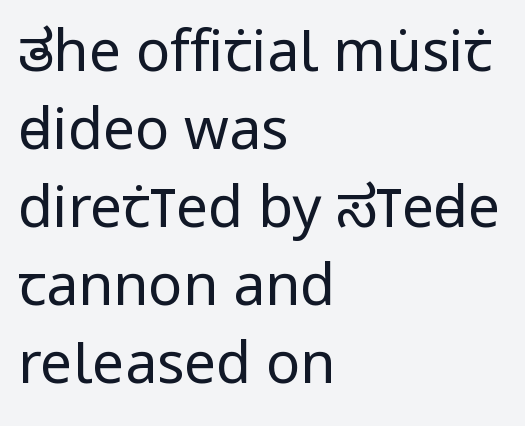
{"serif": "no", "italic": "no", "bold": "no", "weight": "regular", "width": "condensed", "stroke_contrast": "low", "x_height": "large", "monospaced": "no", "underline": "no", "align": "left", "line_spacing": "normal", "line_spacing_ratio": 1.37, "letter_spacing": "normal", "letter_spacing_em": 0.0, "glyph_px": 57}
